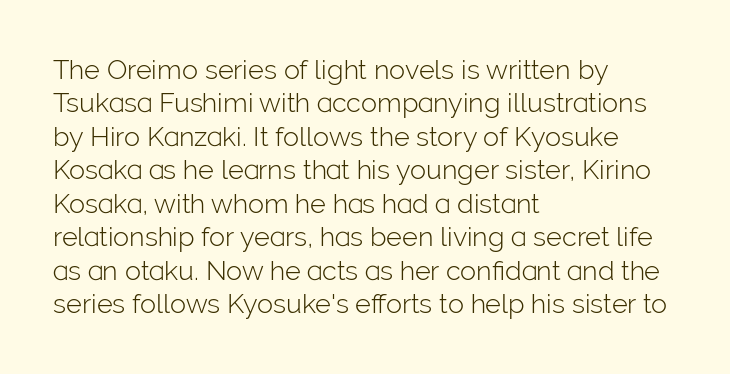
{"italic": "no", "bold": "no", "underline": "no", "align": "left", "line_spacing_ratio": 1.24, "letter_spacing": "normal", "letter_spacing_em": 0.0, "glyph_px": 27}
